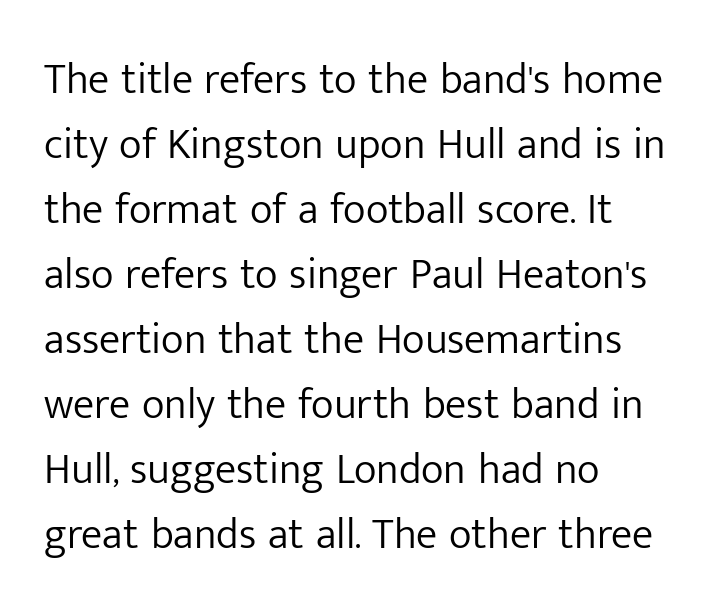
The image shows 43 px light sans-serif type, upright; set left-aligned, normal line spacing (1.51x), normal letter spacing, not underlined; low stroke contrast and a medium x-height.
